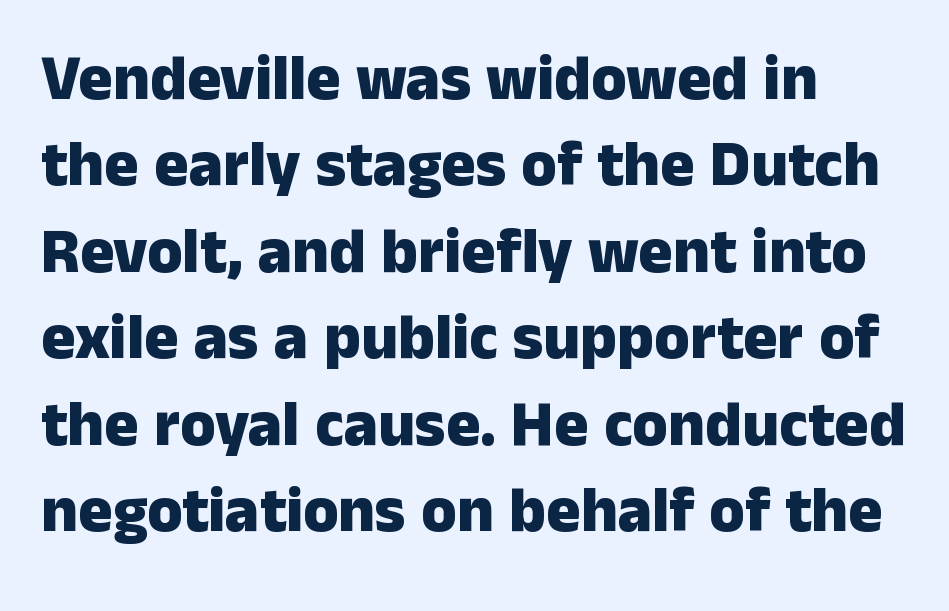
{"serif": "no", "italic": "no", "bold": "yes", "weight": "heavy", "width": "normal", "stroke_contrast": "low", "x_height": "medium", "monospaced": "no", "underline": "no", "align": "left", "line_spacing": "normal", "line_spacing_ratio": 1.35, "letter_spacing": "normal", "letter_spacing_em": 0.0, "glyph_px": 64}
